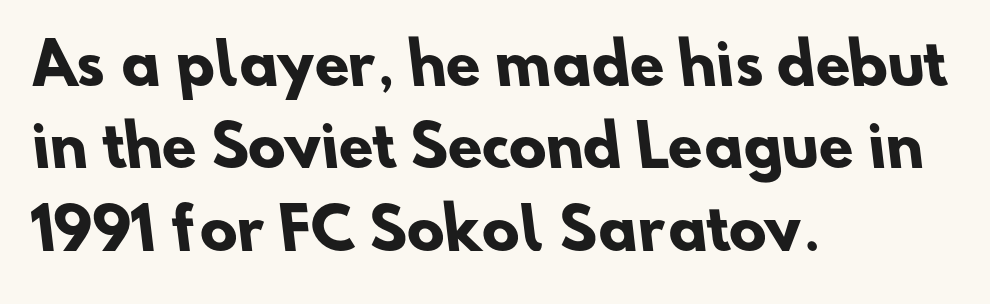
The rag falls on the right side of this text block. Students, note that the glyphs here touch the page at normal intervals. A typesetter would call this proportional, since set widths differ per character. A typesetter would call this leading conventional body-copy spacing. Honestly, there is no underline to notice here at all.
